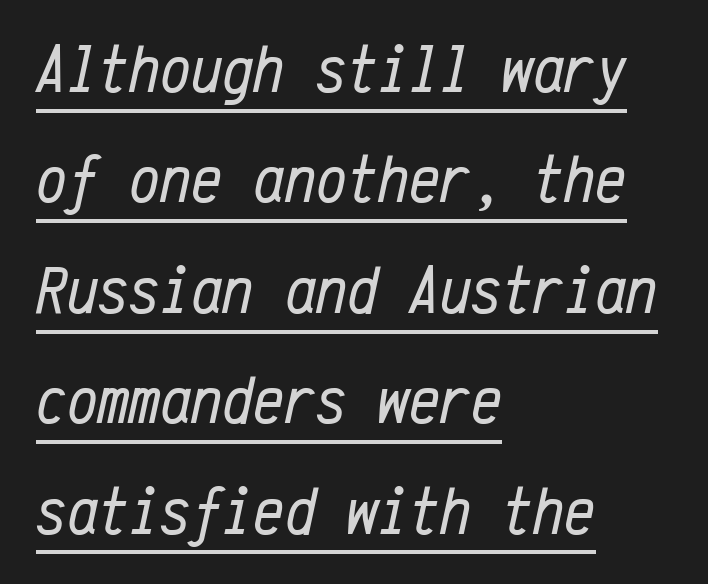
The image shows 69 px regular-weight, condensed type, italic (leaning right), monospaced; set left-aligned, normal line spacing (1.6x), normal letter spacing, underlined; low stroke contrast and a medium x-height.
